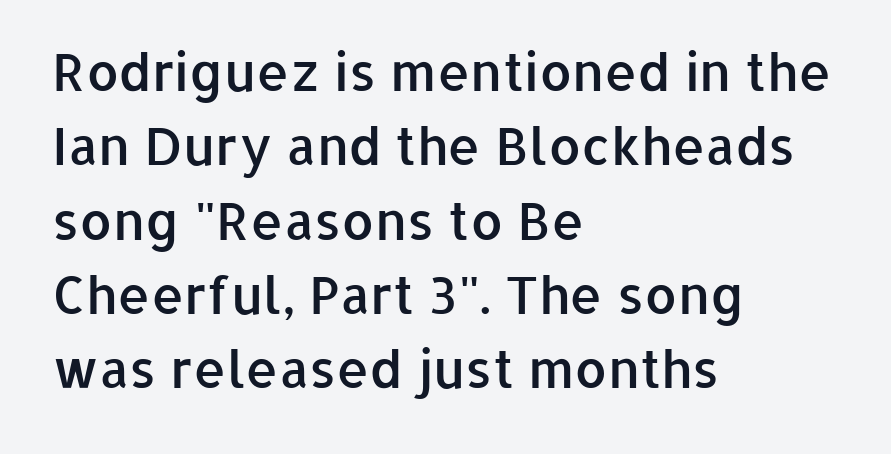
The image shows 52 px semibold sans-serif type, upright; set left-aligned, normal line spacing (1.43x), normal letter spacing, not underlined; low stroke contrast and a medium x-height.
